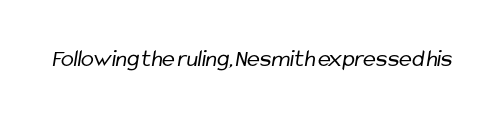
Q: Is the text bold? A: No.
Q: Is the text underlined? A: No.
Q: Is the spacing between letters normal or unusually wide? A: Normal.
